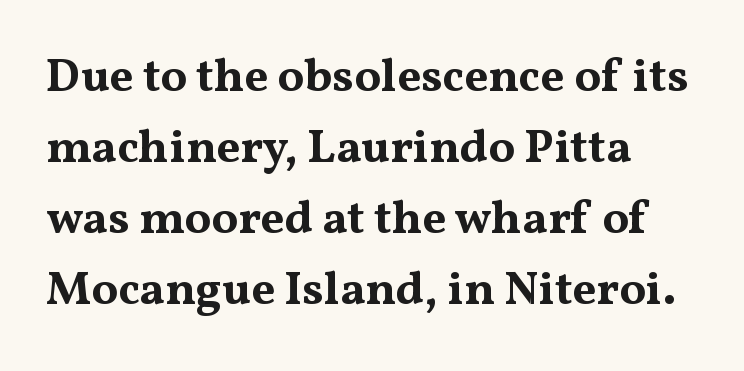
The image shows 47 px bold, wide serif type, upright; set left-aligned, normal line spacing (1.51x), normal letter spacing, not underlined; medium stroke contrast and a medium x-height.
